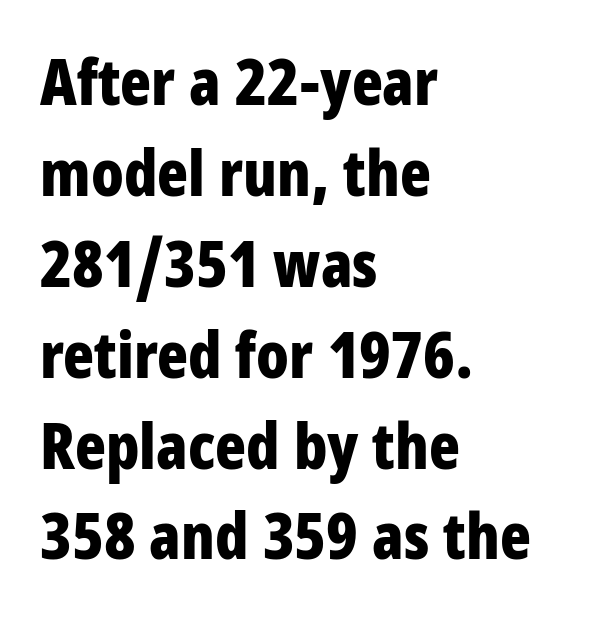
Q: Is the text bold? A: Yes.
Q: Is the text italic (slanted)? A: No, it is upright.
Q: Is the typeface a serif or a sans-serif typeface? A: Sans-serif.
Q: Is the text underlined? A: No.
Q: How is the paragraph aligned? A: Left-aligned.
Q: Is the spacing between letters normal or unusually wide? A: Normal.
Q: Is the spacing between lines tight, normal or loose? A: Normal.
Q: Width (condensed, normal, or wide)? A: Condensed.
Q: Stroke contrast? A: Low.
Q: x-height? A: Large.
Q: Monospaced? A: No.
